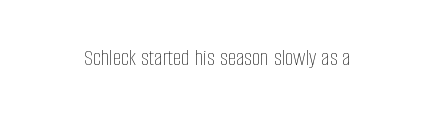
Q: Is the text bold? A: No.
Q: Is the text italic (slanted)? A: No, it is upright.
Q: Is the text underlined? A: No.
Q: Is the spacing between letters normal or unusually wide? A: Normal.
